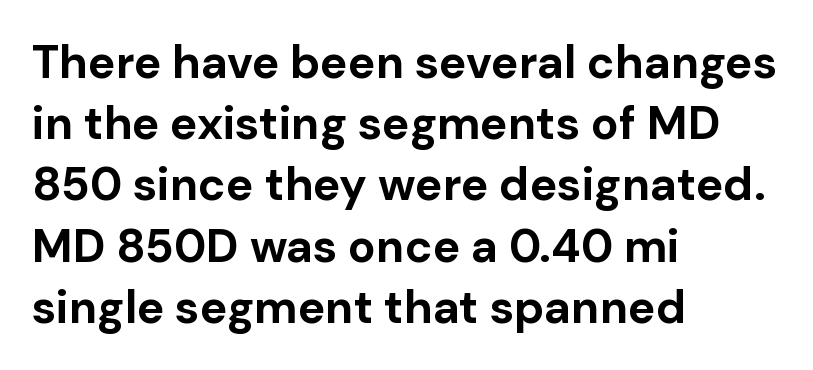
Q: Is the text bold? A: Yes.
Q: Is the text italic (slanted)? A: No, it is upright.
Q: Is the typeface a serif or a sans-serif typeface? A: Sans-serif.
Q: Is the text underlined? A: No.
Q: How is the paragraph aligned? A: Left-aligned.
Q: Is the spacing between letters normal or unusually wide? A: Normal.
Q: Is the spacing between lines tight, normal or loose? A: Normal.
Q: Width (condensed, normal, or wide)? A: Normal.
Q: Stroke contrast? A: Low.
Q: x-height? A: Medium.
Q: Monospaced? A: No.
